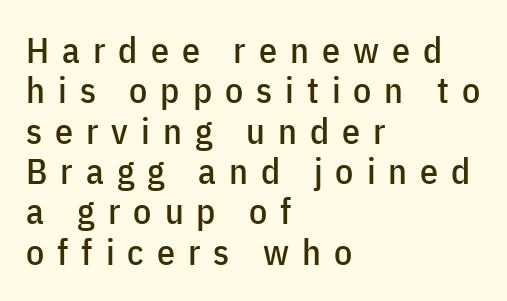
{"serif": "no", "italic": "no", "width": "condensed", "stroke_contrast": "low", "x_height": "medium", "monospaced": "no", "underline": "no", "align": "left", "line_spacing": "tight", "line_spacing_ratio": 1.12, "letter_spacing": "wide", "letter_spacing_em": 0.36, "glyph_px": 36}
